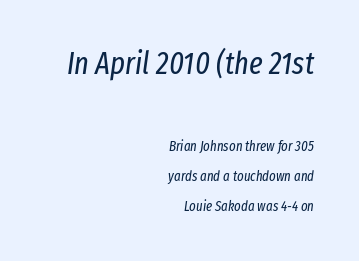
The image shows 31 px regular-weight, condensed type, italic (leaning right); set right-aligned, loose line spacing (2.16x), normal letter spacing, not underlined; the first (top) block is 2.21x larger; low stroke contrast and a medium x-height.
